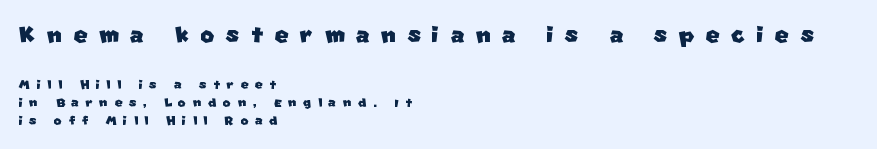
The designer dialed line spacing down below the default. Is the block centered? No — it sits flush against the left margin. The face used here appears at its bigger size in the upper chunk. Stroke terminals: plain, sans-serif. Words appear elongated and porous because spacing is wide.
